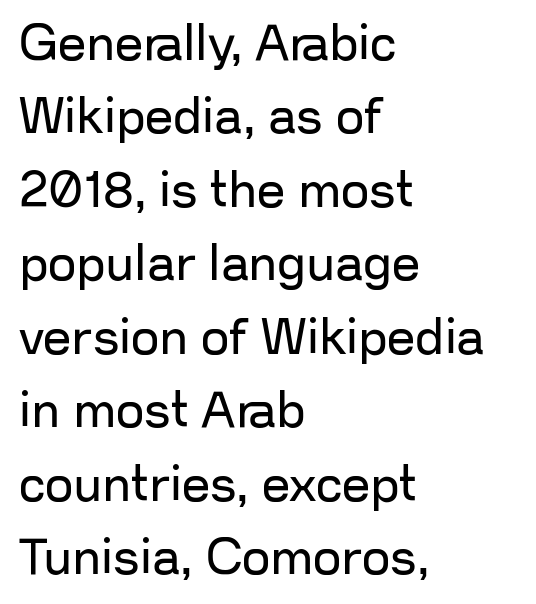
The image shows 50 px regular-weight sans-serif type, upright; set left-aligned, normal line spacing (1.47x), normal letter spacing, not underlined; low stroke contrast and a medium x-height.
